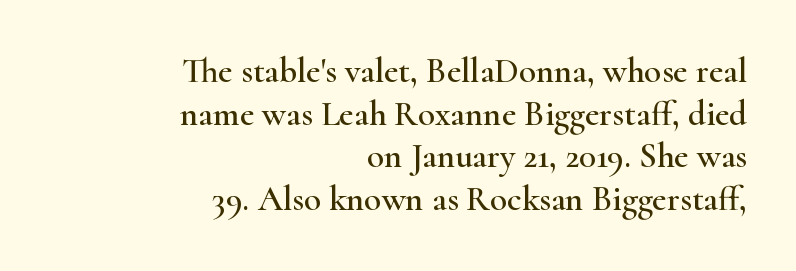
The image shows 35 px wide serif type, upright; set right-aligned, line spacing 1.22x, normal letter spacing, not underlined; high stroke contrast and a small x-height.
